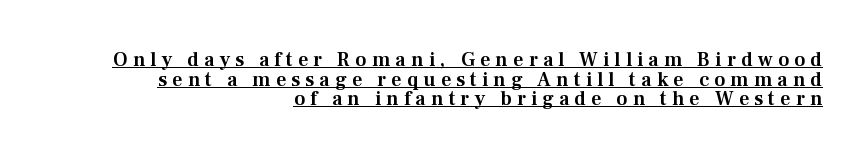
Ascenders rise straight up at ninety degrees. Reading down the block, your eye finds every line finishing at a fixed right position. Baseline-to-baseline distance is barely more than the letter height. Each word looks stretched out because of the extra space between its letters. The specimen includes a rule beneath the text block's lines.
